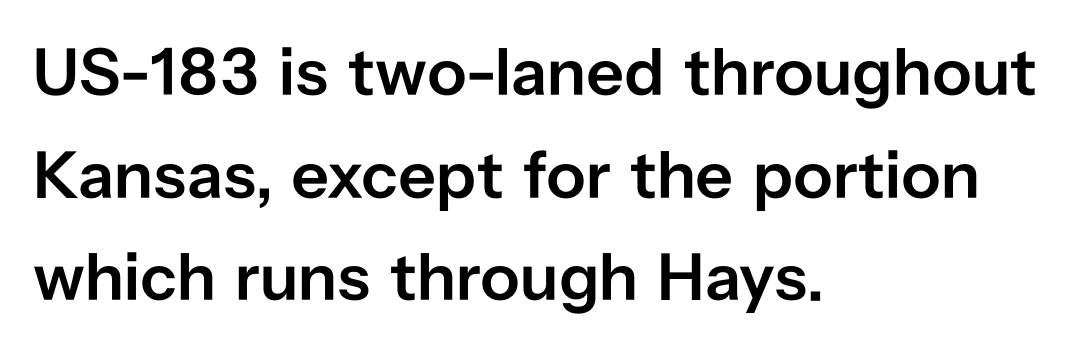
The image shows 67 px semibold sans-serif type, upright; set left-aligned, normal line spacing (1.53x), normal letter spacing, not underlined; low stroke contrast and a medium x-height.
